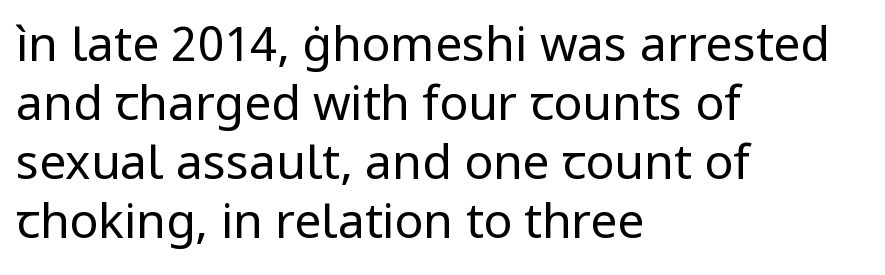
The image shows 48 px regular-weight sans-serif type, upright; set left-aligned, line spacing 1.23x, normal letter spacing, not underlined; low stroke contrast and a medium x-height.
